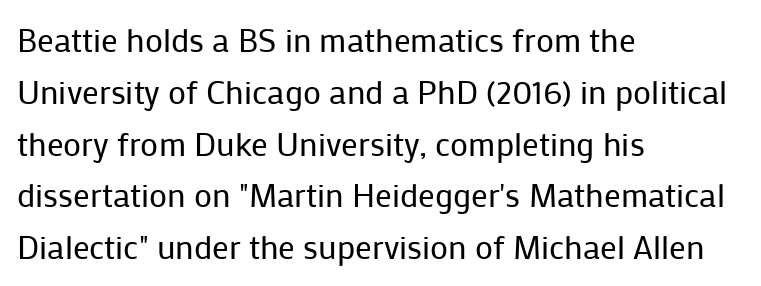
Q: Is the text bold? A: No.
Q: Is the text italic (slanted)? A: No, it is upright.
Q: Is the typeface a serif or a sans-serif typeface? A: Sans-serif.
Q: Is the text underlined? A: No.
Q: How is the paragraph aligned? A: Left-aligned.
Q: Is the spacing between letters normal or unusually wide? A: Normal.
Q: Is the spacing between lines tight, normal or loose? A: Normal.
Q: Width (condensed, normal, or wide)? A: Normal.
Q: Stroke contrast? A: Low.
Q: x-height? A: Medium.
Q: Monospaced? A: No.
